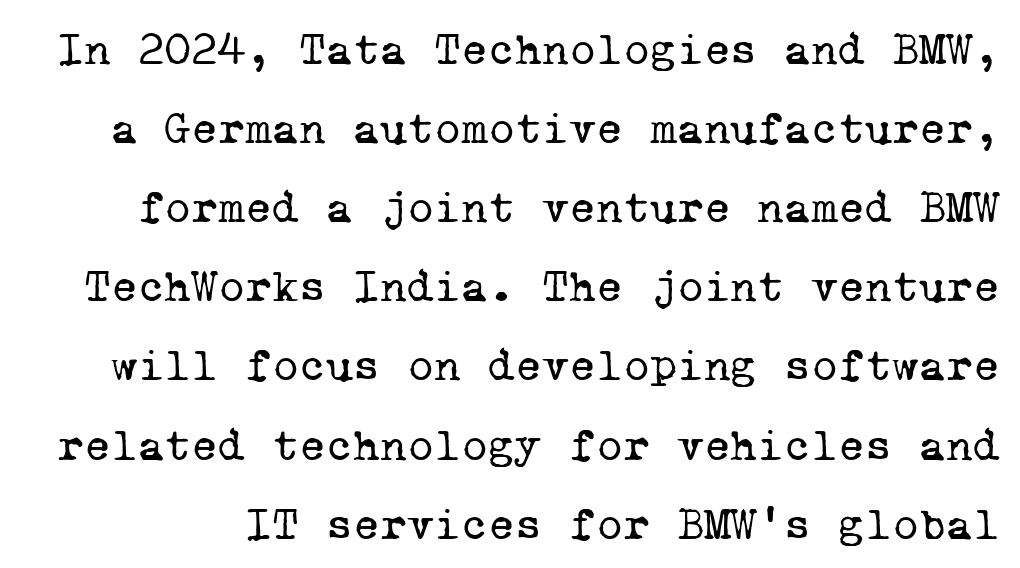
The image shows 46 px regular-weight serif type, monospaced; set line spacing 1.72x, normal letter spacing, not underlined; low stroke contrast and a medium x-height.
